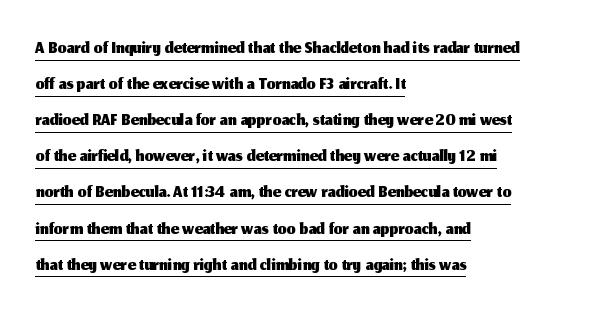
{"serif": "no", "italic": "no", "width": "normal", "stroke_contrast": "medium", "x_height": "medium", "monospaced": "no", "underline": "yes", "align": "left", "line_spacing": "normal", "line_spacing_ratio": 1.29, "letter_spacing": "normal", "letter_spacing_em": 0.0, "glyph_px": 28}
